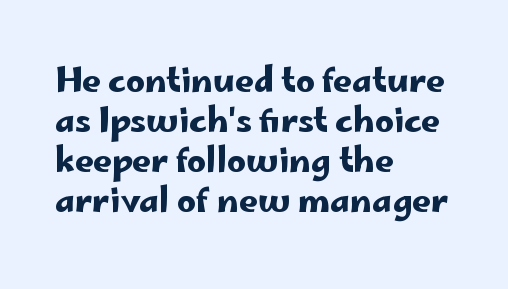
The image shows 33 px wide sans-serif type, upright; set left-aligned, line spacing 1.21x, normal letter spacing, not underlined; low stroke contrast and a small x-height.
